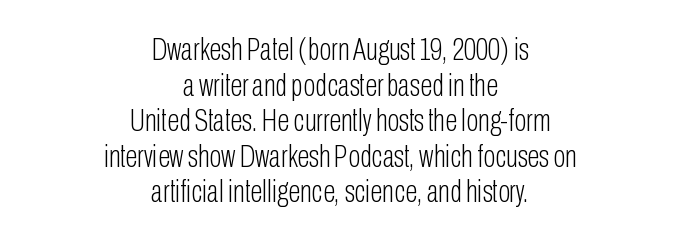
The image shows 32 px light, condensed sans-serif type, upright; set centered, tight line spacing (1.11x), normal letter spacing, not underlined; low stroke contrast and a medium x-height.
